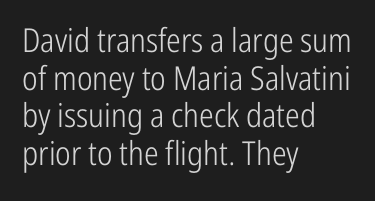
The image shows 33 px light, condensed sans-serif type, upright; set left-aligned, tight line spacing (1.14x), normal letter spacing, not underlined; low stroke contrast and a medium x-height.
